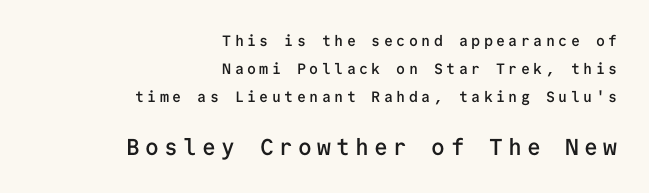
The strokes are fattened partway — semibold, not bold. Notice how the passage keeps a crisp vertical edge on the right only. Scale increases going downward across the two blocks. The gap between lines stays unmarked. What stands out about the letter spacing? Its width — letters are far apart.
